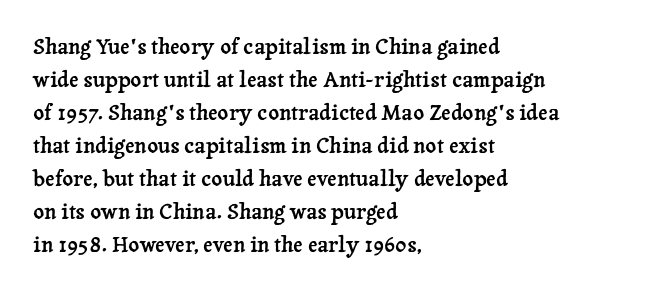
Do the letters lean? They stand straight. You could call the tracking neutral — neither tight nor loose. The passage shown is not underscored anywhere. The ragged edge is on the right, which tells us the setting is flush left. Students, observe: this is what conventionally led text looks like.
